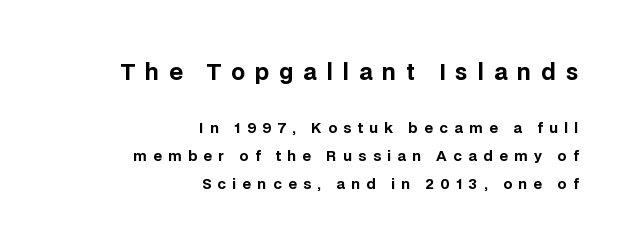
The image shows 22 px bold type, upright; set right-aligned, loose line spacing (2.01x), unusually wide letter spacing (+0.45 em), not underlined; the first (top) block is 1.57x larger.
